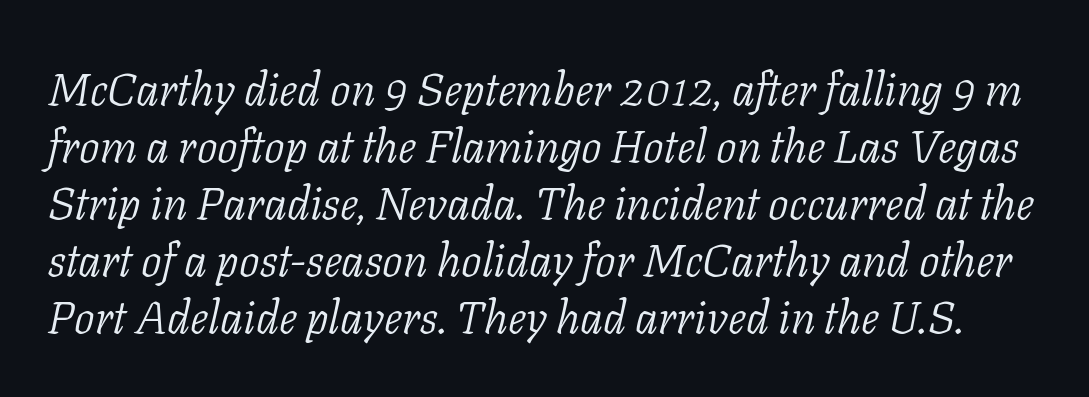
{"serif": "yes", "italic": "yes", "lean": "right", "slant_degrees": 11, "bold": "no", "weight": "light", "width": "normal", "stroke_contrast": "low", "x_height": "medium", "monospaced": "no", "underline": "no", "line_spacing_ratio": 1.24, "letter_spacing": "normal", "letter_spacing_em": 0.0, "glyph_px": 46}
